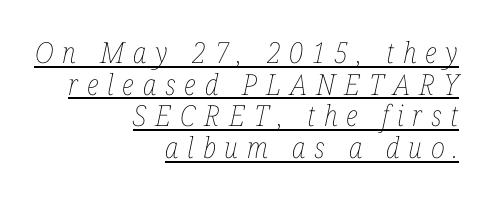
The image shows 29 px thin, condensed type, italic (leaning right); set right-aligned, tight line spacing (1.09x), unusually wide letter spacing (+0.3 em), underlined; low stroke contrast and a medium x-height.
